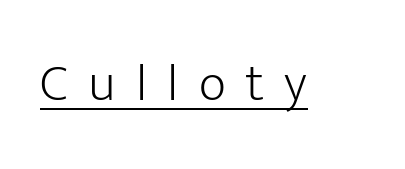
Q: Is the text bold? A: No.
Q: Is the text italic (slanted)? A: No, it is upright.
Q: Is the typeface a serif or a sans-serif typeface? A: Sans-serif.
Q: Is the text underlined? A: Yes.
Q: Is the spacing between letters normal or unusually wide? A: Unusually wide.
Q: Width (condensed, normal, or wide)? A: Normal.
Q: Stroke contrast? A: Low.
Q: x-height? A: Medium.
Q: Monospaced? A: No.
